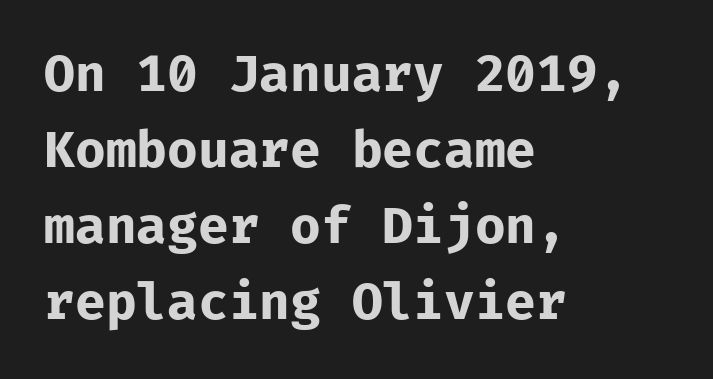
The image shows 50 px bold sans-serif type, upright, monospaced; set left-aligned, normal line spacing (1.52x), normal letter spacing, not underlined; low stroke contrast and a medium x-height.
